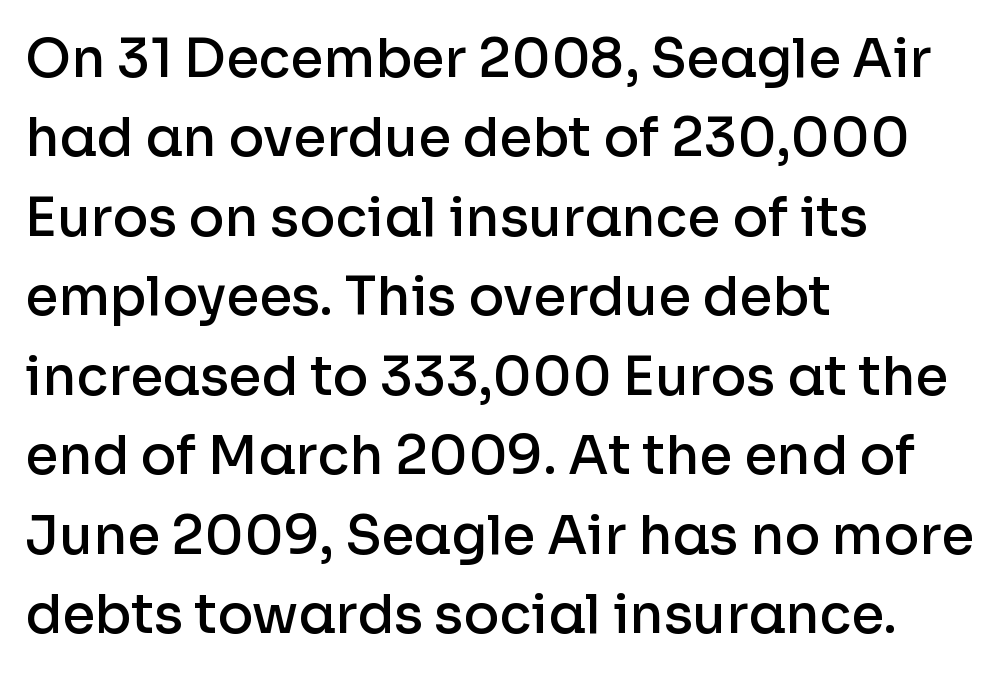
Q: Is the text bold? A: Semi-bold.
Q: Is the text italic (slanted)? A: No, it is upright.
Q: Is the typeface a serif or a sans-serif typeface? A: Sans-serif.
Q: Is the text underlined? A: No.
Q: How is the paragraph aligned? A: Left-aligned.
Q: Is the spacing between letters normal or unusually wide? A: Normal.
Q: Is the spacing between lines tight, normal or loose? A: Normal.
Q: Width (condensed, normal, or wide)? A: Normal.
Q: Stroke contrast? A: Low.
Q: x-height? A: Medium.
Q: Monospaced? A: No.
